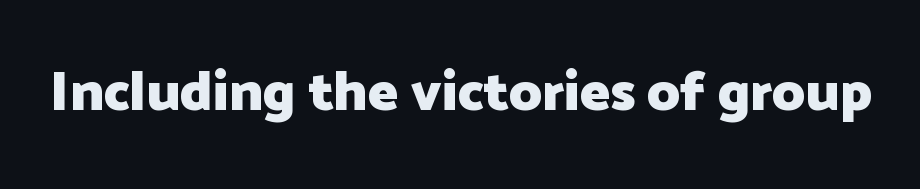
The image shows 56 px heavy sans-serif type, upright; set normal letter spacing, not underlined; low stroke contrast and a medium x-height.
